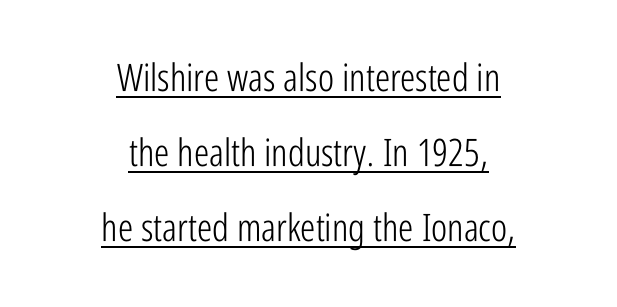
The passage is arranged like a title page — every line centered. What kind of face is this? One without serifs — a sans. You can tell it's not italic because the verticals are truly vertical. If you measured baseline to baseline, you'd find a long distance. Caption: standard tracking, unaltered.
